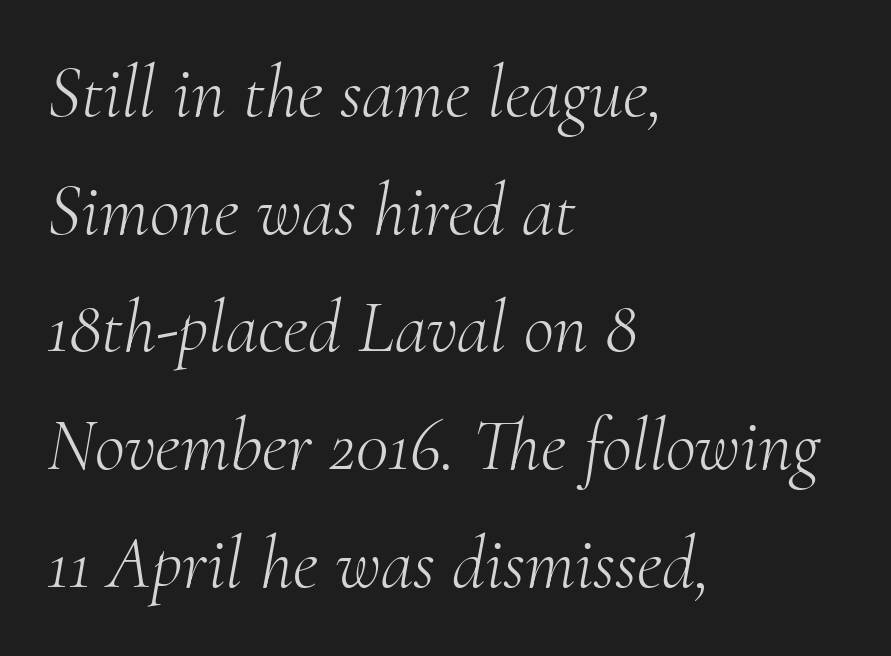
The image shows 74 px light serif type, italic (leaning right); set left-aligned, normal line spacing (1.59x), normal letter spacing, not underlined; medium stroke contrast and a small x-height.
